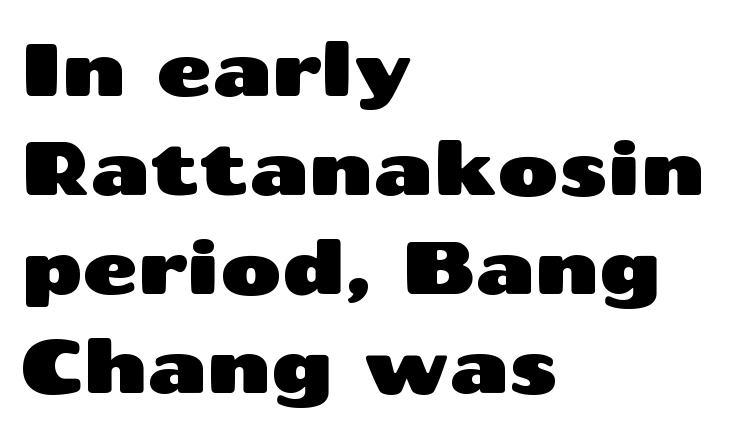
Q: Is the text italic (slanted)? A: No, it is upright.
Q: Is the typeface a serif or a sans-serif typeface? A: Sans-serif.
Q: Is the text underlined? A: No.
Q: How is the paragraph aligned? A: Left-aligned.
Q: Is the spacing between letters normal or unusually wide? A: Normal.
Q: Is the spacing between lines tight, normal or loose? A: Normal.
Q: Width (condensed, normal, or wide)? A: Wide.
Q: Stroke contrast? A: Medium.
Q: x-height? A: Medium.
Q: Monospaced? A: No.
